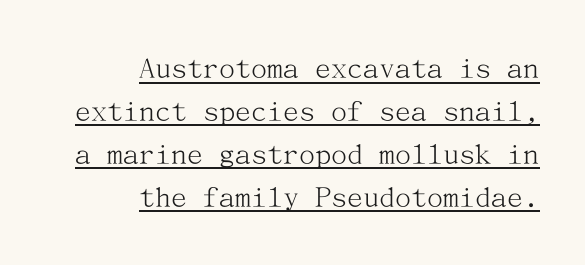
Interline gaps are of average width in this sample. Right-aligned paragraph, ragged on the left. The font's upright variant was chosen for this text. Is the letter spacing exaggerated? No — it looks like the ordinary default. The glyphs in this specimen are seriffed. Emphasis is given by a line drawn under the lettering.
